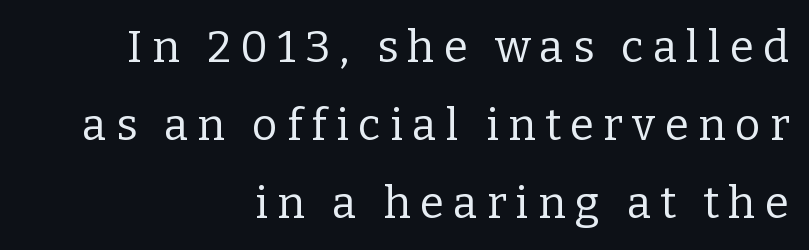
Decoration check: the copy has no underline. Yep, those are serifs on the letters. The rendering inserts visible extra space after every character. These lines are rendered in a variable-pitch font.
